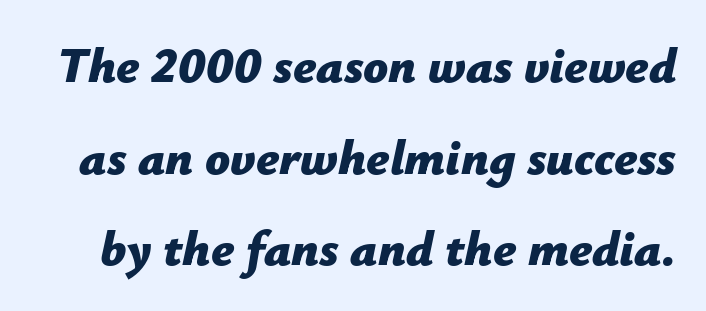
Q: Is the text bold? A: Yes.
Q: Is the text italic (slanted)? A: Yes, it leans right by about 12 degrees.
Q: Is the text underlined? A: No.
Q: Is the spacing between letters normal or unusually wide? A: Normal.
Q: Width (condensed, normal, or wide)? A: Normal.
Q: Stroke contrast? A: Low.
Q: x-height? A: Medium.
Q: Monospaced? A: No.
